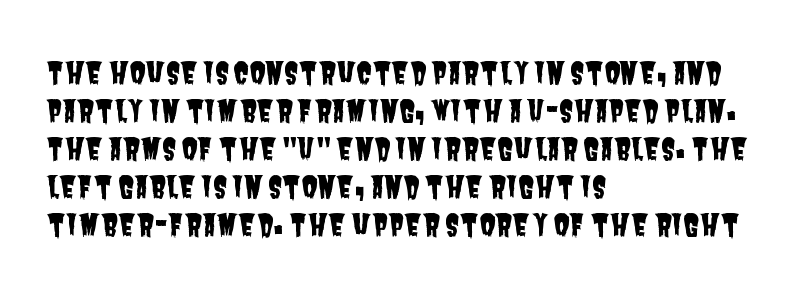
The image shows 29 px condensed sans-serif type; set left-aligned, normal line spacing (1.31x), normal letter spacing, not underlined; low stroke contrast and a large x-height.
